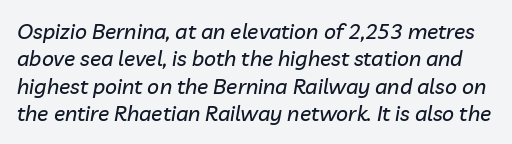
The gap between lines stays unmarked. Characters follow at the spacing the type designer built in. Rendered with sloped, italic letterforms. Interline gaps are of average width in this sample.
